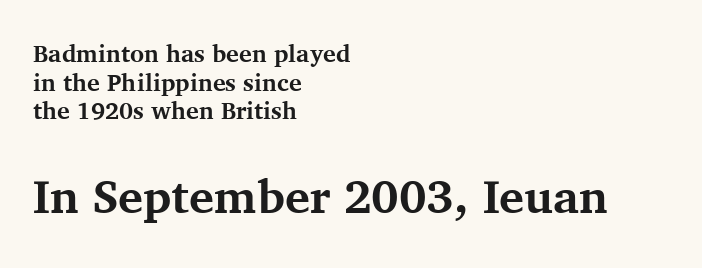
Proportional: the letters do not fall into vertical columns. The composition opens small and finishes big. The passage shown has conventional tracking throughout. The foot of each line stays bare and open. Look at the bottom of the vertical strokes: they flare into serifs here.
